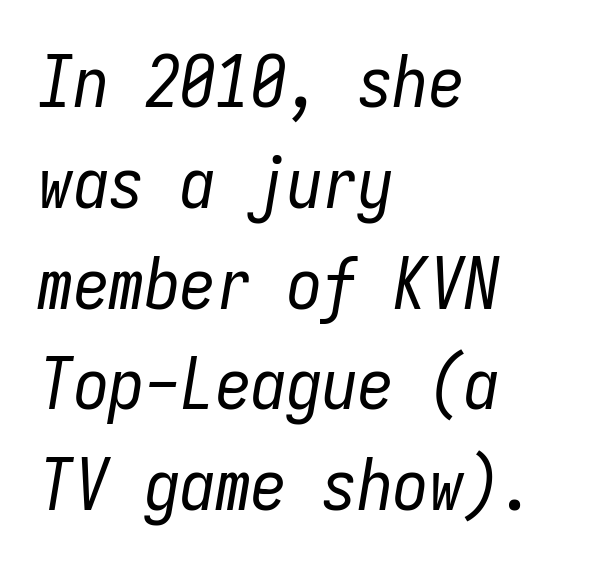
Looks like terminal output: every glyph gets an equal slot. One glance says typical: line gaps are just what's usual. Tracking value appears to be zero — textbook default spacing. Notice how the stems are inclined rather than vertical — that's the hallmark of italics. Stem width sits at or under what a default text font uses. Does the copy run flush right? No — it runs flush left.
